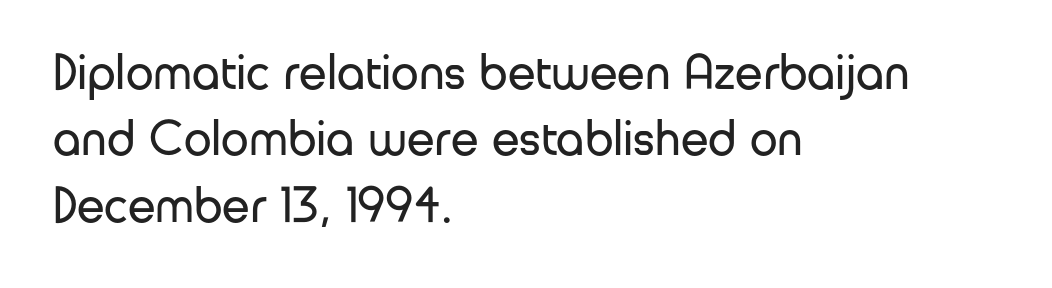
Descender tails drop into unmarked territory. Examine the stroke ends and you'll find no serifs. These lines sit exactly where default settings would place them. Every stem runs plumb, perpendicular to the baseline.
